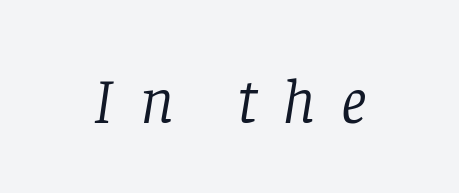
Q: Is the text bold? A: No.
Q: Is the text italic (slanted)? A: Yes, it leans right by about 8 degrees.
Q: Is the typeface a serif or a sans-serif typeface? A: Serif.
Q: Is the text underlined? A: No.
Q: Is the spacing between letters normal or unusually wide? A: Unusually wide.
Q: Width (condensed, normal, or wide)? A: Normal.
Q: Stroke contrast? A: Low.
Q: x-height? A: Large.
Q: Monospaced? A: No.
